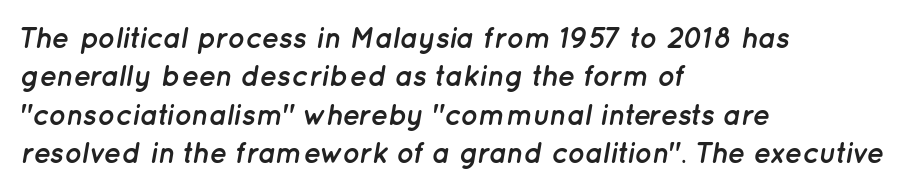
Summary of vertical rhythm: regular, with standard interline spacing. Just letters on the line, the space beneath them empty. Each letter keeps its own natural width here, so spacing adapts to shape. Style check: oblique. The lines in this sample share a left origin and differ only in where they stop. The passage shown has conventional tracking throughout.
